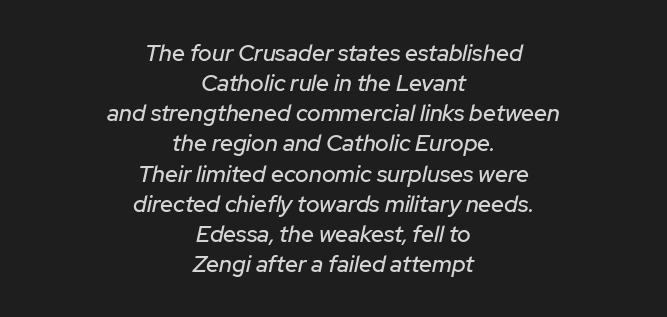
{"italic": "yes", "lean": "right", "slant_degrees": 12, "underline": "no", "align": "center", "line_spacing": "normal", "line_spacing_ratio": 1.31, "letter_spacing": "normal", "letter_spacing_em": 0.0, "glyph_px": 23}
